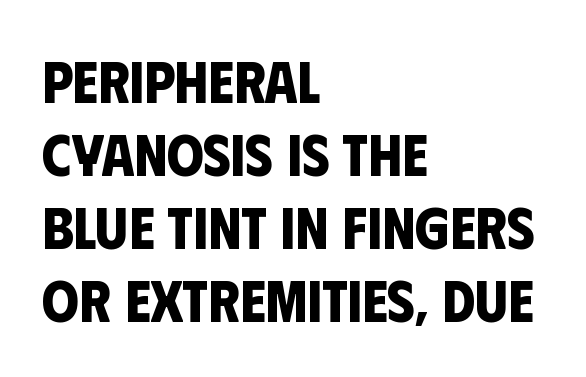
{"serif": "no", "bold": "yes", "weight": "bold", "width": "condensed", "stroke_contrast": "low", "x_height": "large", "monospaced": "no", "underline": "no", "align": "left", "line_spacing_ratio": 1.24, "letter_spacing": "normal", "letter_spacing_em": 0.0, "glyph_px": 59}
